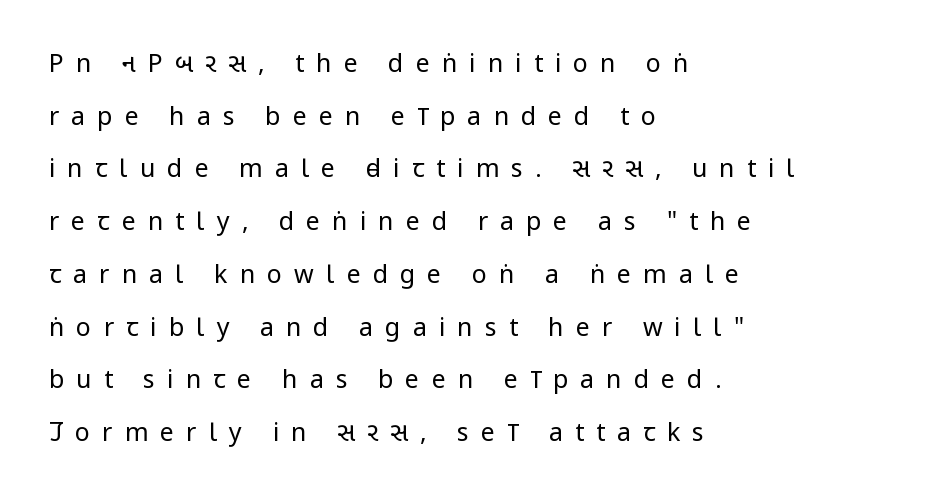
Is this a heavy cut? Hardly; it is regular or lighter. Each row of text sits above clean, open space. Between one letter and the next there's a generous, obvious gap. The space between consecutive lines is lavish.
